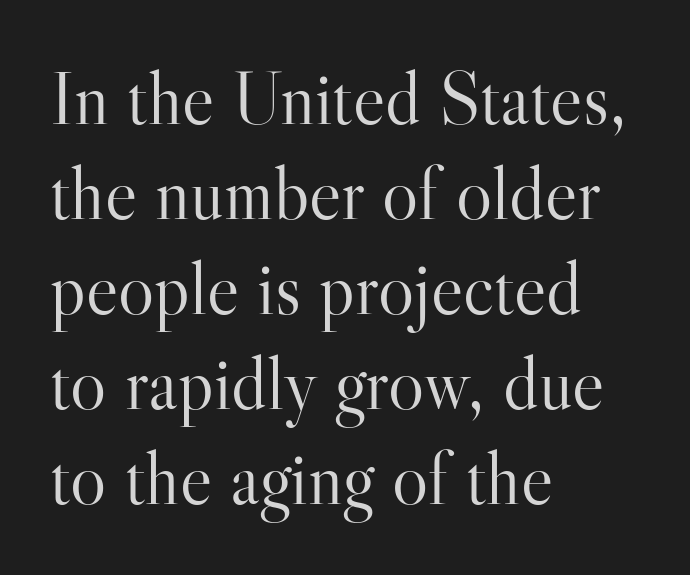
The gaps between neighbouring characters are ordinary and unremarkable. You can tell from the footed stems that serif type was used. Weight: regular or lighter. Nope, not italic — everything's standing straight.
